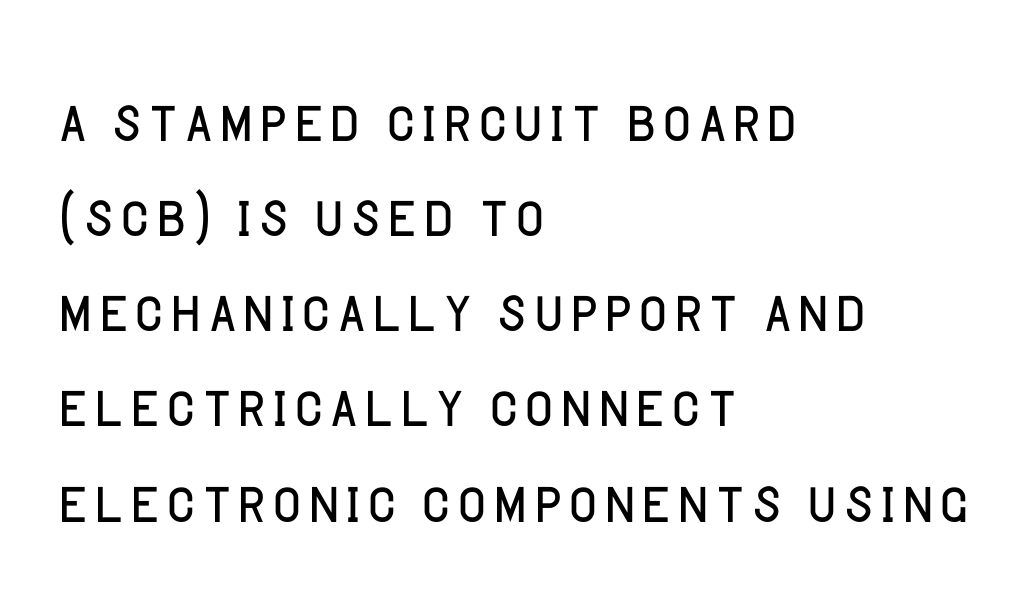
Compared with a typical body face, this is equally light or lighter still. Visually the block forms a straight wall on the left and a jagged coastline on the right. Nope, not italic — everything's standing straight. The area under the type is left untouched. Looks like regular typesetting: each glyph gets only the width it needs. Nobody touched the tracking dial on this one.
